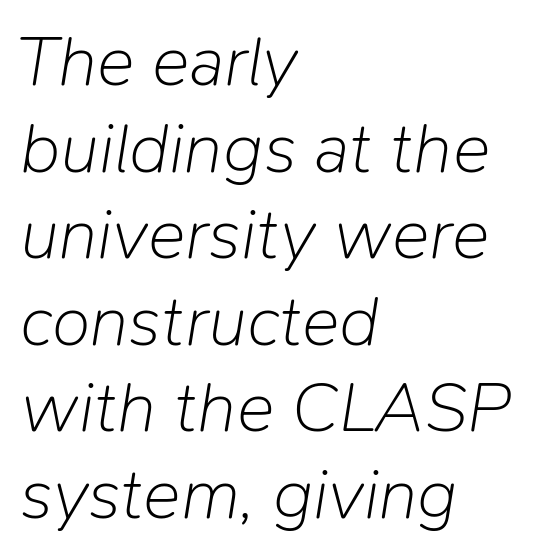
The image shows 71 px light type, italic (leaning right); set left-aligned, line spacing 1.22x, normal letter spacing, not underlined; low stroke contrast and a medium x-height.
